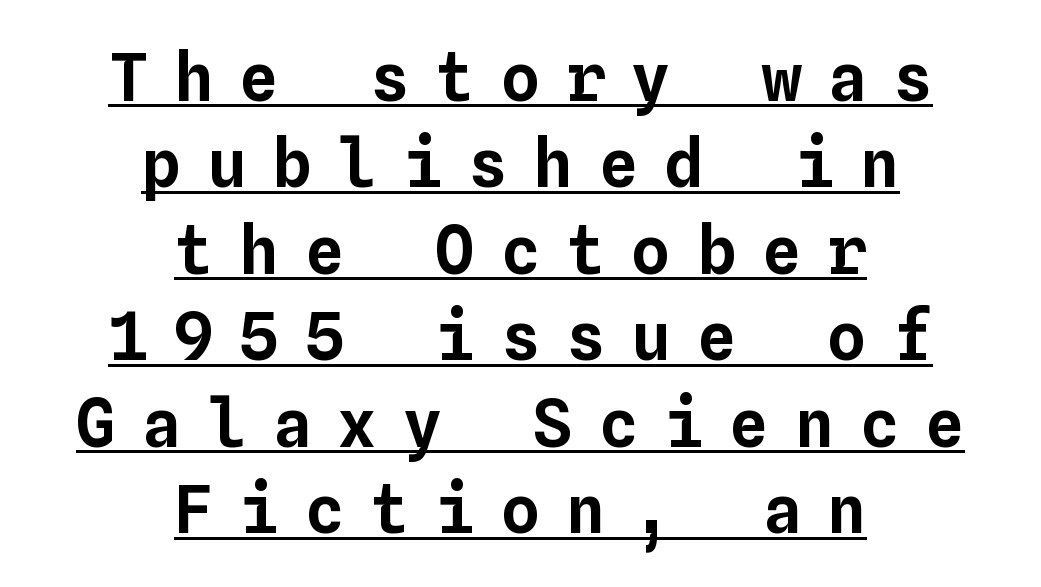
Q: Is the text italic (slanted)? A: No, it is upright.
Q: Is the text underlined? A: Yes.
Q: How is the paragraph aligned? A: Centered.
Q: Is the spacing between letters normal or unusually wide? A: Unusually wide.
Q: Is the spacing between lines tight, normal or loose? A: Normal.
Q: Width (condensed, normal, or wide)? A: Normal.
Q: Stroke contrast? A: Low.
Q: x-height? A: Medium.
Q: Monospaced? A: Yes.
